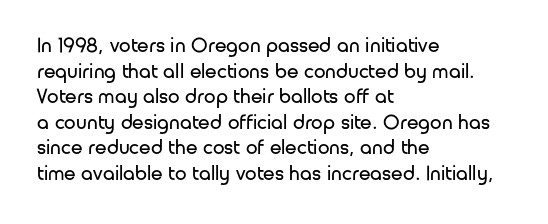
The image shows 21 px text type, upright; set left-aligned, line spacing 1.22x, normal letter spacing, not underlined.
